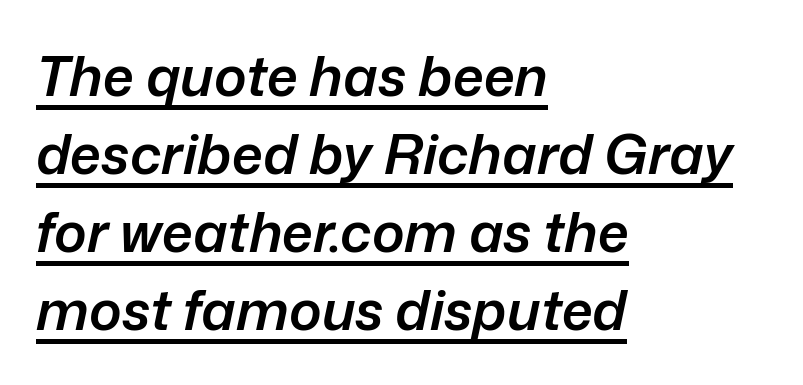
{"italic": "yes", "lean": "right", "slant_degrees": 12, "bold": "semi", "weight": "semibold", "width": "normal", "stroke_contrast": "low", "x_height": "medium", "monospaced": "no", "underline": "yes", "align": "left", "line_spacing": "normal", "line_spacing_ratio": 1.42, "letter_spacing": "normal", "letter_spacing_em": 0.0, "glyph_px": 55}
